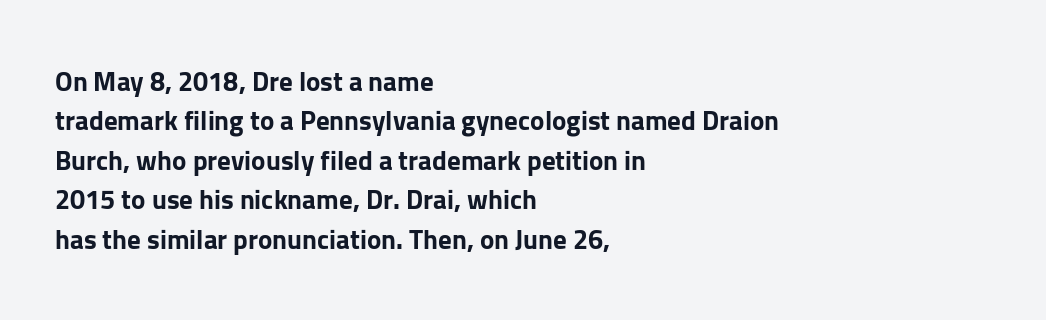
{"italic": "no", "bold": "yes", "underline": "no", "align": "left", "line_spacing": "normal", "line_spacing_ratio": 1.46, "letter_spacing": "normal", "letter_spacing_em": 0.0, "glyph_px": 27}
